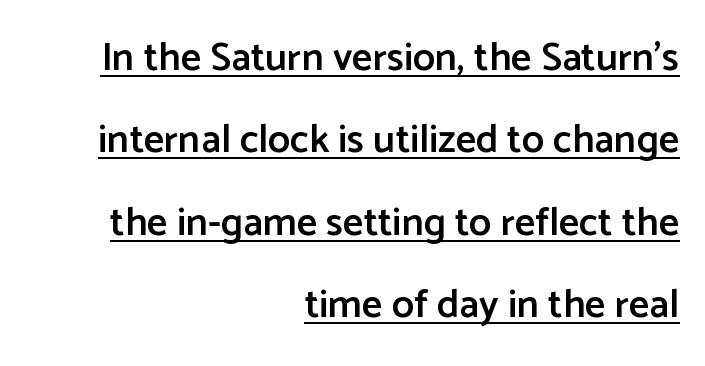
The image shows 40 px semibold sans-serif type, upright; set right-aligned, loose line spacing (2.06x), normal letter spacing, underlined; low stroke contrast and a medium x-height.
